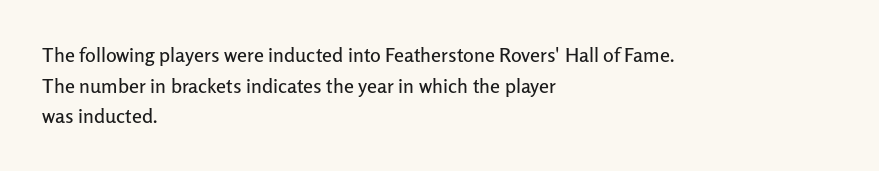
{"italic": "no", "underline": "no", "align": "left", "line_spacing": "normal", "line_spacing_ratio": 1.53, "letter_spacing": "normal", "letter_spacing_em": 0.0, "glyph_px": 20}
